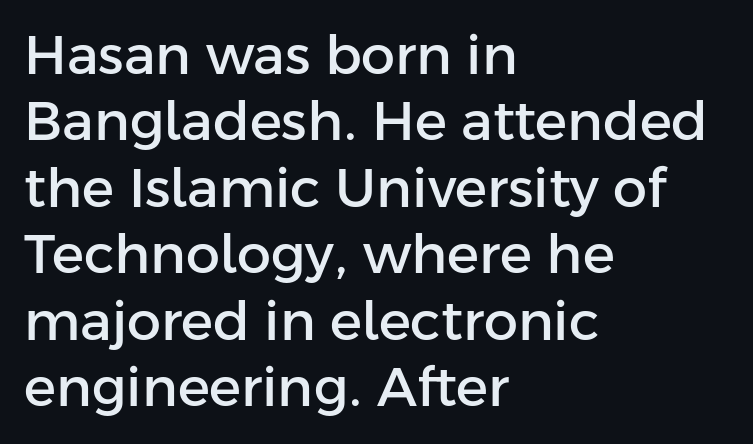
Q: Is the text italic (slanted)? A: No, it is upright.
Q: Is the typeface a serif or a sans-serif typeface? A: Sans-serif.
Q: Is the text underlined? A: No.
Q: How is the paragraph aligned? A: Left-aligned.
Q: Is the spacing between letters normal or unusually wide? A: Normal.
Q: Width (condensed, normal, or wide)? A: Normal.
Q: Stroke contrast? A: Low.
Q: x-height? A: Medium.
Q: Monospaced? A: No.
